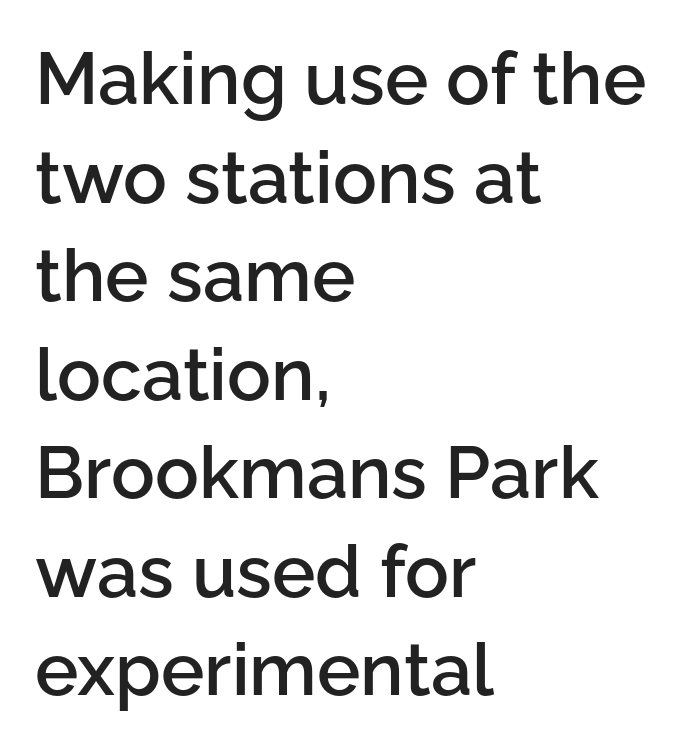
{"serif": "no", "italic": "no", "bold": "semi", "weight": "semibold", "width": "normal", "stroke_contrast": "low", "x_height": "medium", "monospaced": "no", "underline": "no", "align": "left", "line_spacing": "normal", "line_spacing_ratio": 1.35, "letter_spacing": "normal", "letter_spacing_em": 0.0, "glyph_px": 73}
